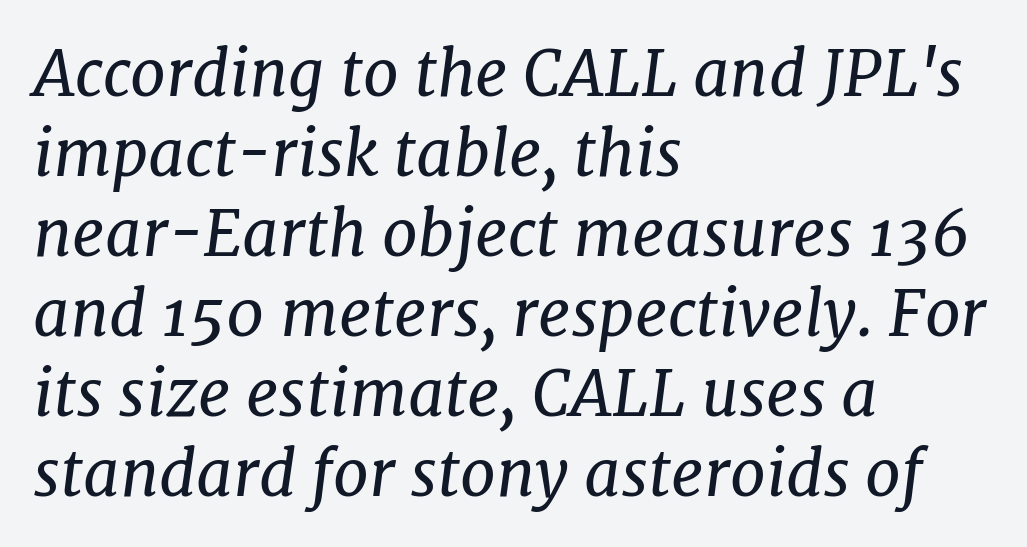
{"serif": "yes", "italic": "yes", "lean": "right", "slant_degrees": 7, "bold": "no", "weight": "regular", "width": "normal", "stroke_contrast": "low", "x_height": "medium", "monospaced": "no", "underline": "no", "align": "left", "line_spacing": "normal", "line_spacing_ratio": 1.25, "letter_spacing": "normal", "letter_spacing_em": 0.0, "glyph_px": 64}
